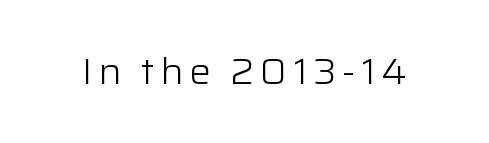
A typesetter would label this face a sans. No word sits above an underline. Upright lettering throughout. Varying glyph widths throughout — classic text-font behaviour. Heft: none added — not bold.
